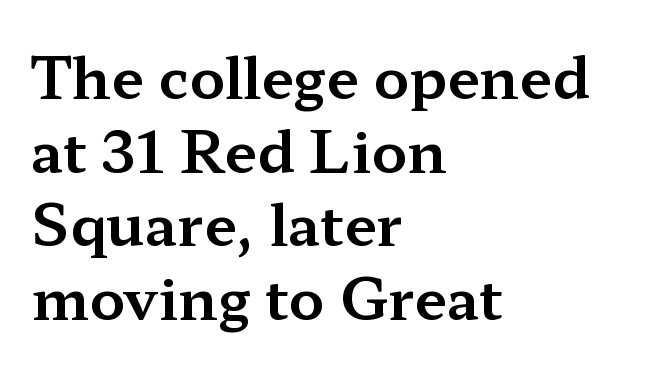
The image shows 58 px wide serif type, upright; set left-aligned, normal line spacing (1.27x), normal letter spacing, not underlined; medium stroke contrast and a medium x-height.
